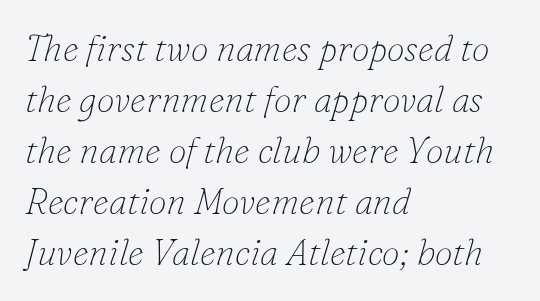
The image shows 36 px thin serif type, italic (leaning right); set left-aligned, normal line spacing (1.42x), normal letter spacing, not underlined; low stroke contrast and a small x-height.
